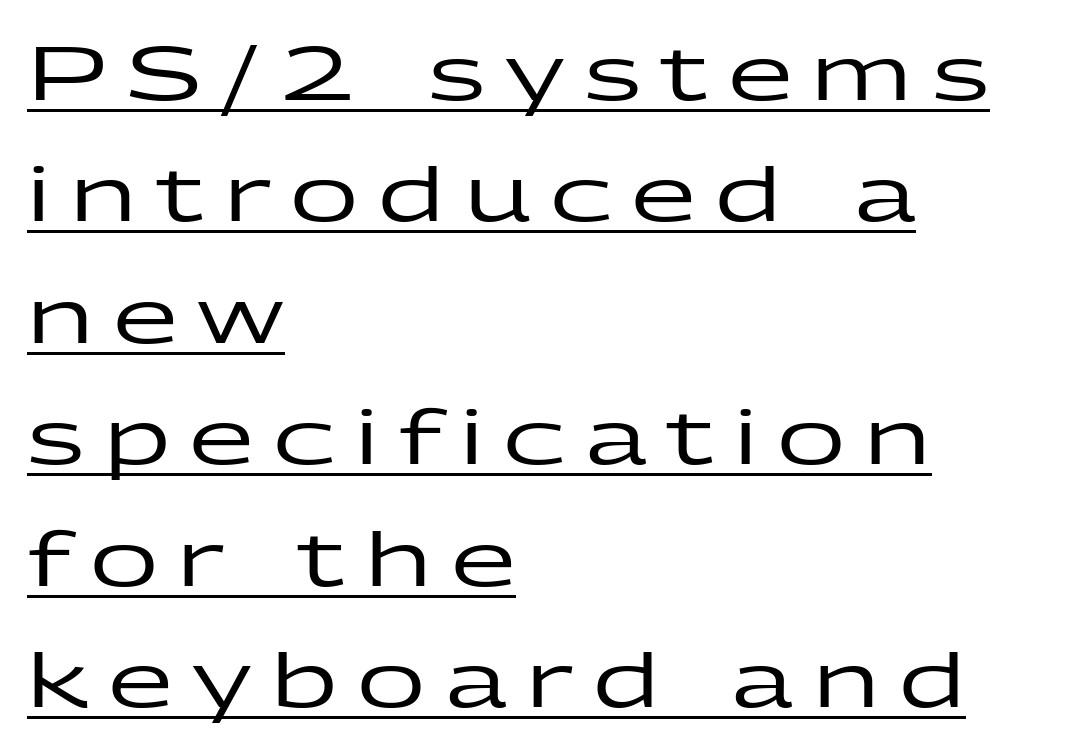
The image shows 75 px wide sans-serif type, upright; set left-aligned, normal line spacing (1.62x), unusually wide letter spacing (+0.26 em), underlined; low stroke contrast and a medium x-height.
